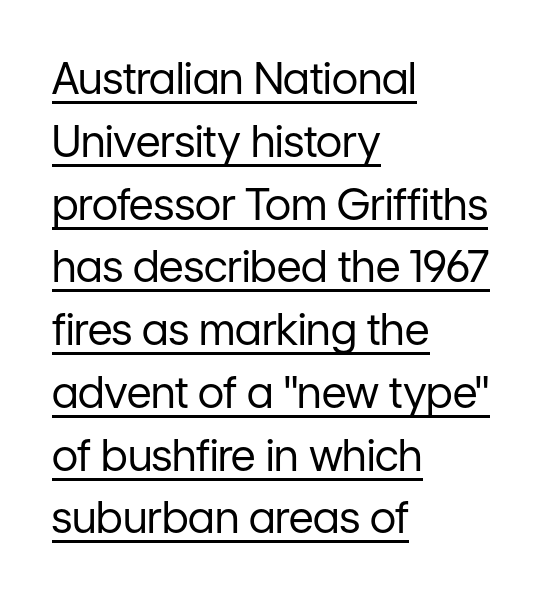
The image shows 43 px regular-weight sans-serif type, upright; set left-aligned, normal line spacing (1.46x), normal letter spacing, underlined; low stroke contrast and a medium x-height.
